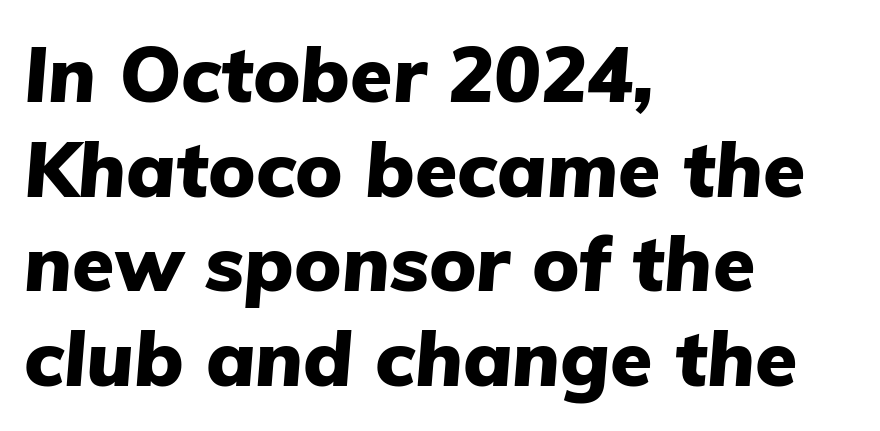
Q: Is the text bold? A: Yes.
Q: Is the text italic (slanted)? A: Yes, it leans right by about 5 degrees.
Q: Is the text underlined? A: No.
Q: How is the paragraph aligned? A: Left-aligned.
Q: Is the spacing between letters normal or unusually wide? A: Normal.
Q: Width (condensed, normal, or wide)? A: Normal.
Q: Stroke contrast? A: Low.
Q: x-height? A: Medium.
Q: Monospaced? A: No.
